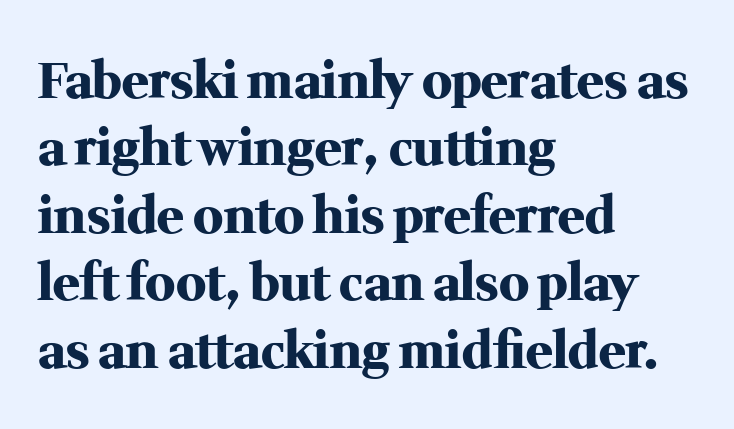
The image shows 50 px heavy serif type, upright; set left-aligned, normal line spacing (1.35x), normal letter spacing, not underlined; medium stroke contrast and a medium x-height.
